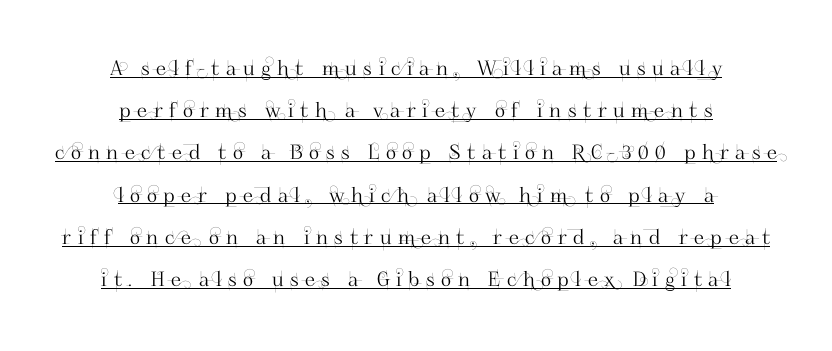
{"italic": "no", "underline": "yes", "align": "center", "line_spacing": "loose", "line_spacing_ratio": 2.11, "letter_spacing": "wide", "letter_spacing_em": 0.33, "glyph_px": 20}
